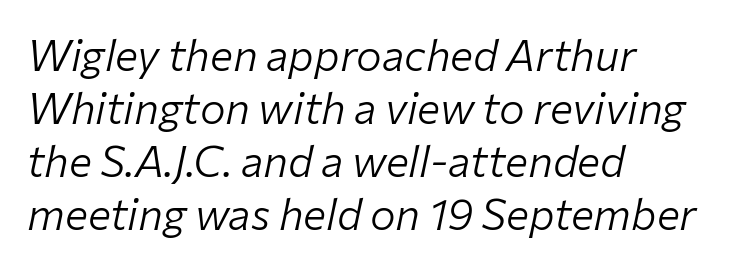
A quiet, ordinary-to-light weight characterises the typeface. When letters slant like this, we call the style italic. The specimen omits any rule beneath the text block's lines. The rendering uses natural spacing where letterforms have individual widths.
